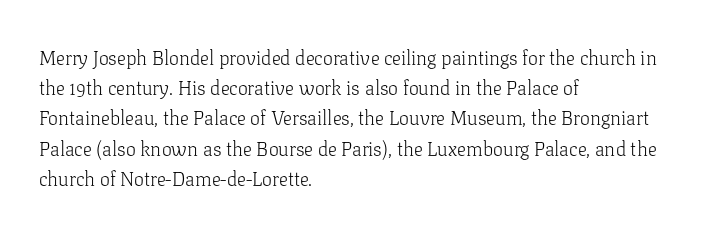
What stands out about the letter spacing? Nothing — it is the standard amount. The axis of the letterforms is exactly vertical. Check the space under the baseline: it is left empty. Evenly set lines give the paragraph a standard silhouette.
